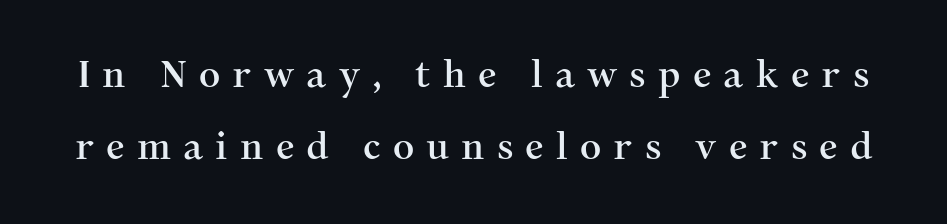
{"serif": "yes", "italic": "no", "width": "normal", "stroke_contrast": "medium", "x_height": "medium", "monospaced": "no", "underline": "no", "line_spacing": "loose", "line_spacing_ratio": 1.94, "letter_spacing": "wide", "letter_spacing_em": 0.33, "glyph_px": 37}
